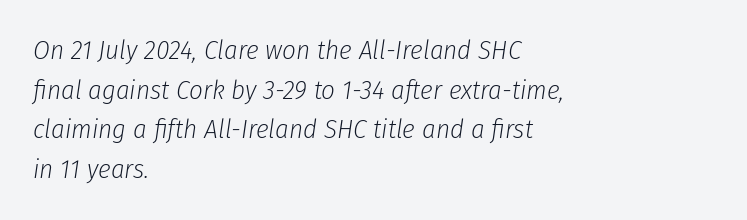
Q: Is the text bold? A: No.
Q: Is the text italic (slanted)? A: Yes, it leans right by about 8 degrees.
Q: Is the text underlined? A: No.
Q: How is the paragraph aligned? A: Left-aligned.
Q: Is the spacing between letters normal or unusually wide? A: Normal.
Q: Is the spacing between lines tight, normal or loose? A: Normal.
